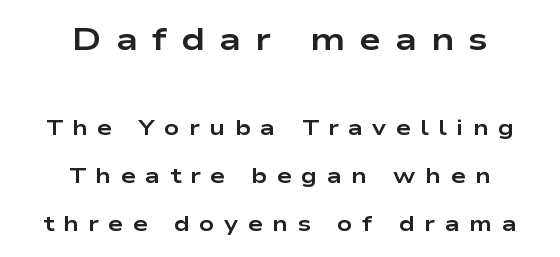
The passage shown is typed in a proportional face where columns would drift. The specimen omits any rule beneath the text block's lines. The typesetting leans heavy: a genuine bold. These lines are centered, leaving both edges ragged. Are there feet on the stems? There aren't — it's a sans. The letters are spread apart with noticeably loose tracking.
